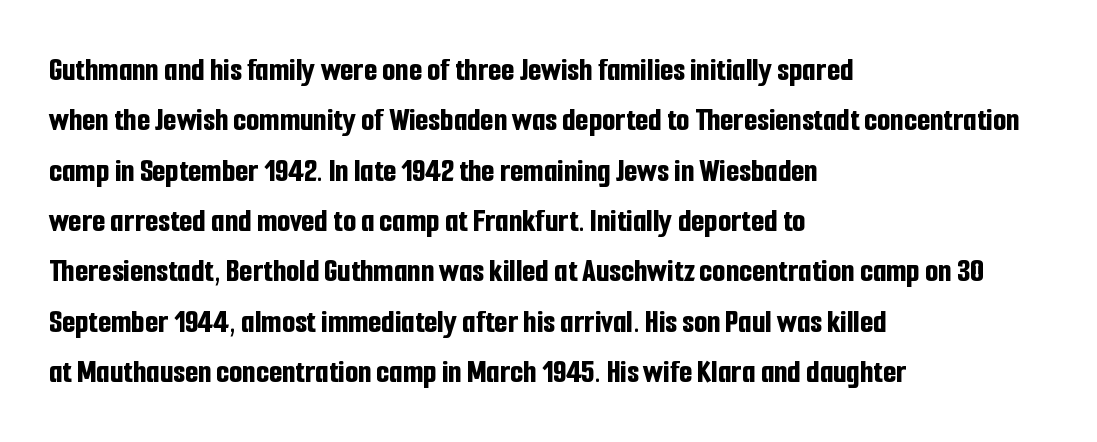
The tracking reads as untouched default to a designer's eye. If you drew a line through each stem, it would be perfectly vertical. Rule under the text: the space is simply empty. The lines in this sample share a left origin and differ only in where they stop. Does the type have serifs? No, each stem ends abruptly. The rendering uses natural spacing where letterforms have individual widths.
